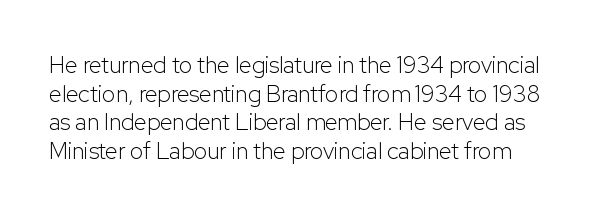
Q: Is the text bold? A: No.
Q: Is the text italic (slanted)? A: No, it is upright.
Q: Is the text underlined? A: No.
Q: Is the spacing between letters normal or unusually wide? A: Normal.
Q: Is the spacing between lines tight, normal or loose? A: Normal.
